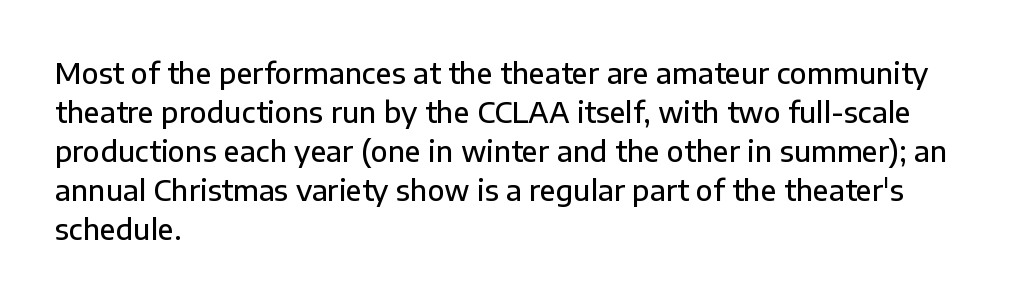
The image shows 28 px semibold sans-serif type, upright; set left-aligned, normal line spacing (1.39x), normal letter spacing, not underlined; low stroke contrast and a medium x-height.
